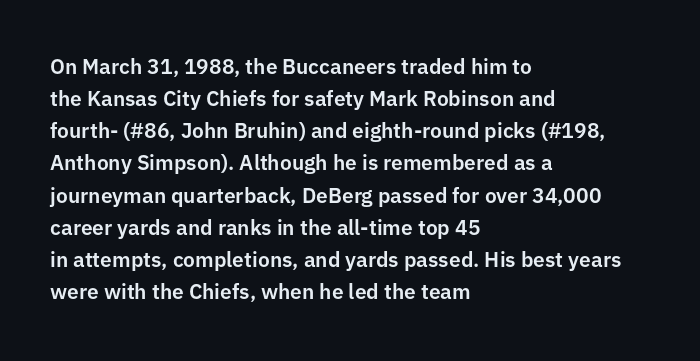
Q: Is the text italic (slanted)? A: No, it is upright.
Q: Is the text underlined? A: No.
Q: How is the paragraph aligned? A: Left-aligned.
Q: Is the spacing between letters normal or unusually wide? A: Normal.
Q: Is the spacing between lines tight, normal or loose? A: Normal.
